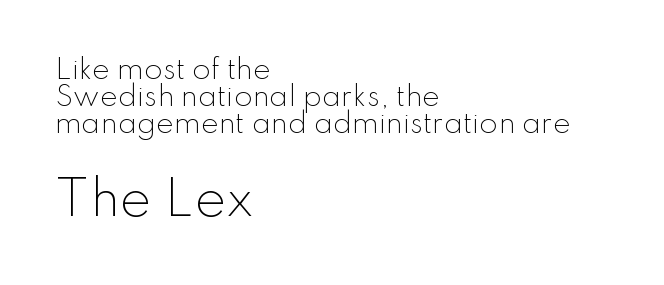
The image shows 48 px light sans-serif type, upright; set left-aligned, tight line spacing (1.0x), normal letter spacing, not underlined; the second (bottom) block is 1.78x larger; low stroke contrast and a small x-height.
